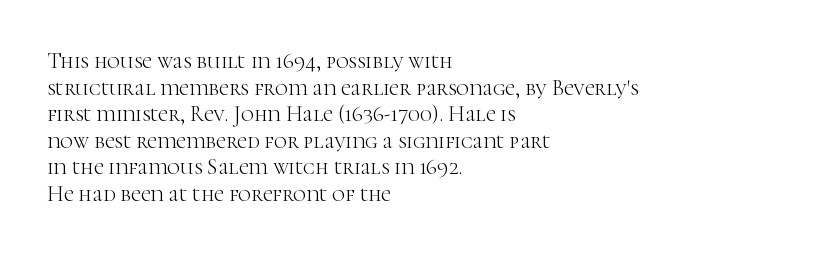
The face used here is rendered with its standard letterfit. The rag falls on the right side of this text block. The typeface has the unassuming heft of standard copy or less. Italic: no, the glyphs are upright roman.
